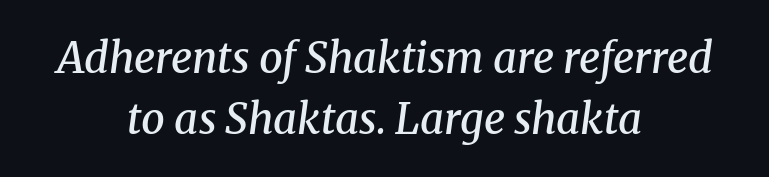
{"serif": "yes", "italic": "yes", "lean": "right", "slant_degrees": 8, "bold": "semi", "weight": "semibold", "width": "normal", "stroke_contrast": "medium", "x_height": "medium", "monospaced": "no", "underline": "no", "align": "center", "line_spacing": "normal", "line_spacing_ratio": 1.45, "letter_spacing": "normal", "letter_spacing_em": 0.0, "glyph_px": 42}
